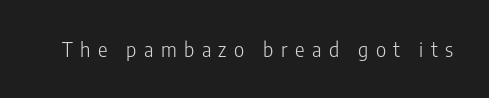
{"italic": "no", "bold": "no", "underline": "no", "letter_spacing": "wide", "letter_spacing_em": 0.37, "glyph_px": 20}
